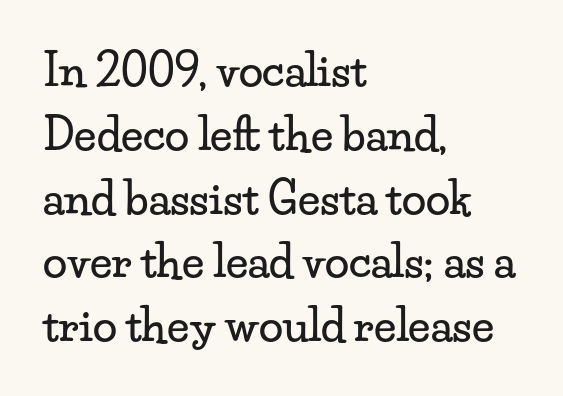
Q: Is the text italic (slanted)? A: No, it is upright.
Q: Is the typeface a serif or a sans-serif typeface? A: Serif.
Q: Is the text underlined? A: No.
Q: How is the paragraph aligned? A: Left-aligned.
Q: Is the spacing between letters normal or unusually wide? A: Normal.
Q: Is the spacing between lines tight, normal or loose? A: Normal.
Q: Width (condensed, normal, or wide)? A: Wide.
Q: Stroke contrast? A: Low.
Q: x-height? A: Small.
Q: Monospaced? A: No.
